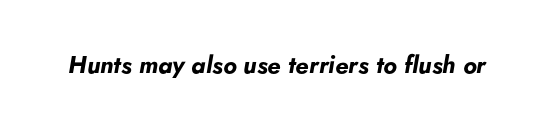
Typographic density is high because the face is bold. Lines of text with bare space underneath. Slant detected: the letters are inclined. The letters sit at their default tracking, neither squeezed nor spread.
